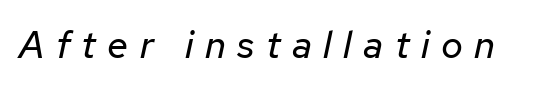
{"italic": "yes", "lean": "right", "slant_degrees": 12, "bold": "no", "weight": "regular", "width": "normal", "stroke_contrast": "low", "x_height": "medium", "monospaced": "no", "underline": "no", "letter_spacing": "wide", "letter_spacing_em": 0.3, "glyph_px": 38}
